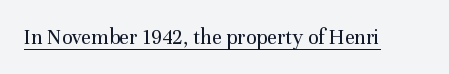
Q: Is the text bold? A: No.
Q: Is the text italic (slanted)? A: No, it is upright.
Q: Is the text underlined? A: Yes.
Q: Is the spacing between letters normal or unusually wide? A: Normal.
